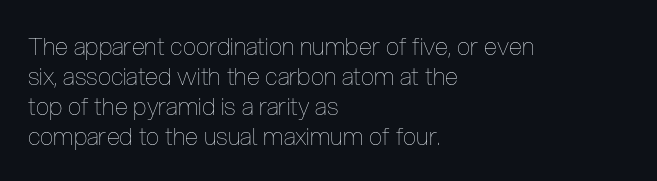
Q: Is the text bold? A: No.
Q: Is the text italic (slanted)? A: No, it is upright.
Q: Is the text underlined? A: No.
Q: How is the paragraph aligned? A: Left-aligned.
Q: Is the spacing between letters normal or unusually wide? A: Normal.
Q: Is the spacing between lines tight, normal or loose? A: Normal.
